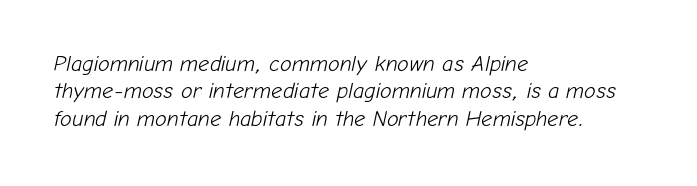
Q: Is the text bold? A: No.
Q: Is the text italic (slanted)? A: Yes, it leans right by about 12 degrees.
Q: Is the text underlined? A: No.
Q: How is the paragraph aligned? A: Left-aligned.
Q: Is the spacing between letters normal or unusually wide? A: Normal.
